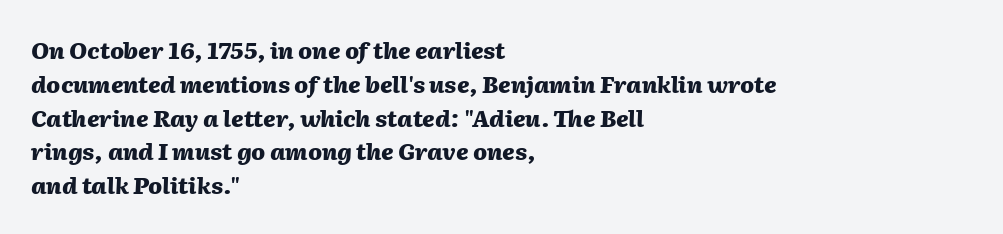
The image shows 23 px bold type, italic (leaning right); set left-aligned, normal line spacing (1.47x), normal letter spacing, not underlined.
